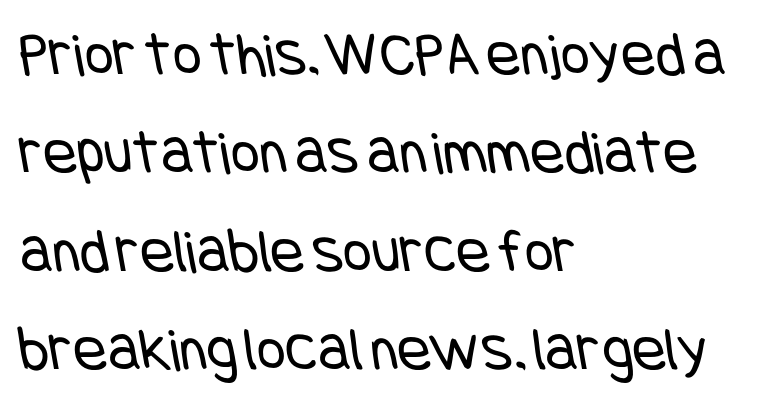
Q: Is the text bold? A: No.
Q: Is the typeface a serif or a sans-serif typeface? A: Sans-serif.
Q: Is the text underlined? A: No.
Q: How is the paragraph aligned? A: Left-aligned.
Q: Is the spacing between letters normal or unusually wide? A: Normal.
Q: Is the spacing between lines tight, normal or loose? A: Normal.
Q: Width (condensed, normal, or wide)? A: Condensed.
Q: Stroke contrast? A: Low.
Q: x-height? A: Large.
